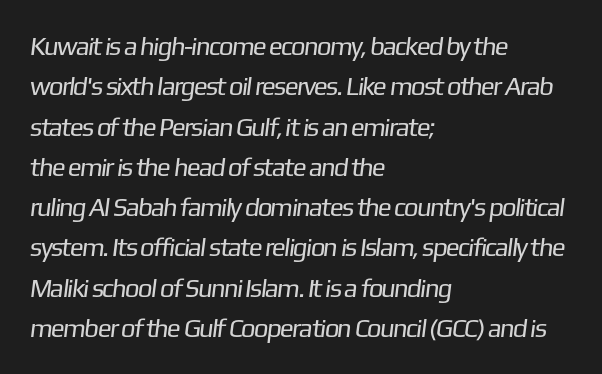
Q: Is the text bold? A: No.
Q: Is the text underlined? A: No.
Q: How is the paragraph aligned? A: Left-aligned.
Q: Is the spacing between letters normal or unusually wide? A: Normal.
Q: Is the spacing between lines tight, normal or loose? A: Normal.
